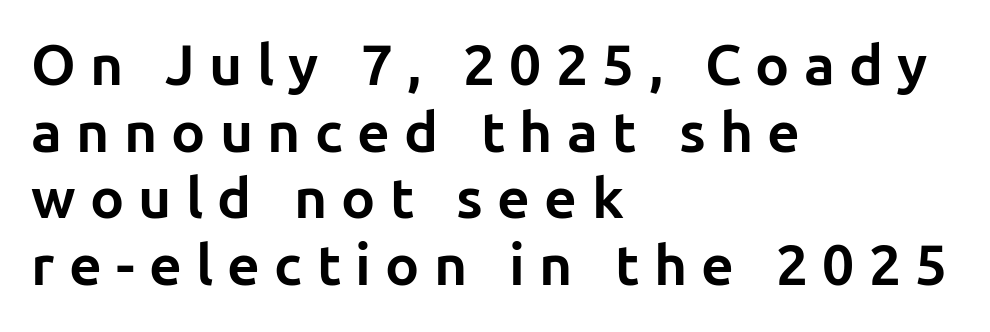
Q: Is the text bold? A: Yes.
Q: Is the text italic (slanted)? A: No, it is upright.
Q: Is the typeface a serif or a sans-serif typeface? A: Sans-serif.
Q: Is the text underlined? A: No.
Q: How is the paragraph aligned? A: Left-aligned.
Q: Is the spacing between letters normal or unusually wide? A: Unusually wide.
Q: Width (condensed, normal, or wide)? A: Normal.
Q: Stroke contrast? A: Low.
Q: x-height? A: Medium.
Q: Monospaced? A: No.
